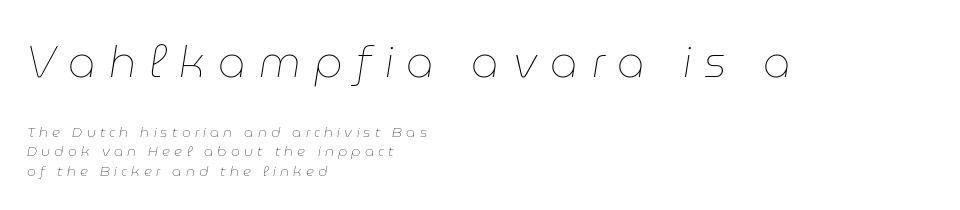
Notice how the passage keeps a crisp vertical edge on the left only. In terms of leading, this rendering sits right in the middle. A typesetter would mark this as italic. Students, note that the glyphs here are deliberately spaced far apart. On a weight scale, this lands at 450 or below.
